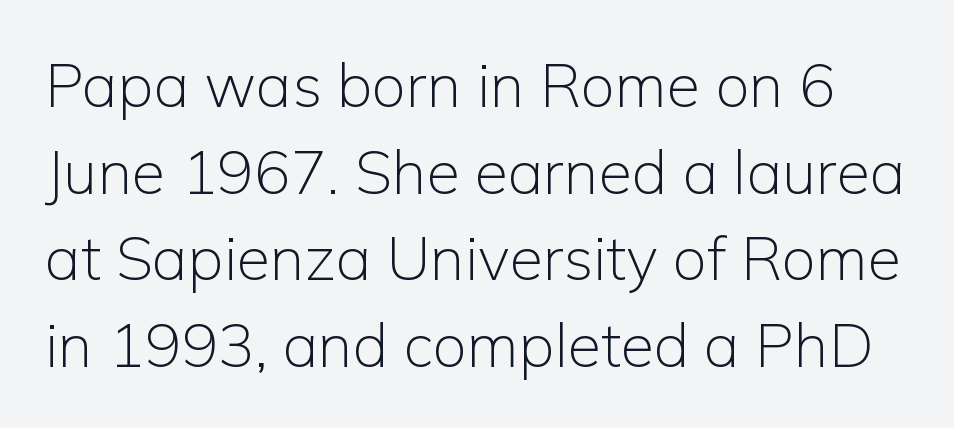
{"serif": "no", "italic": "no", "bold": "no", "weight": "light", "width": "normal", "stroke_contrast": "low", "x_height": "medium", "monospaced": "no", "underline": "no", "line_spacing": "normal", "line_spacing_ratio": 1.42, "letter_spacing": "normal", "letter_spacing_em": 0.0, "glyph_px": 61}
